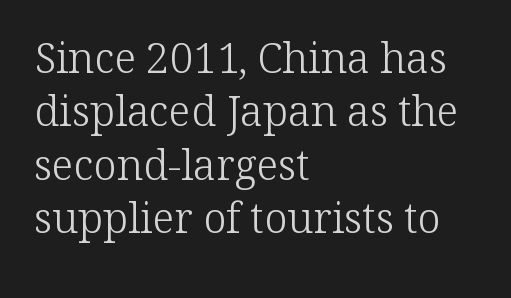
Heaviness? Minimal to ordinary, like unemphasized prose. How would I describe the line gaps? Plain and ordinary. Descenders hang freely into open space. Regarding serifs, this sample has them. The letters advance in unequal steps, a hallmark of proportional type.
